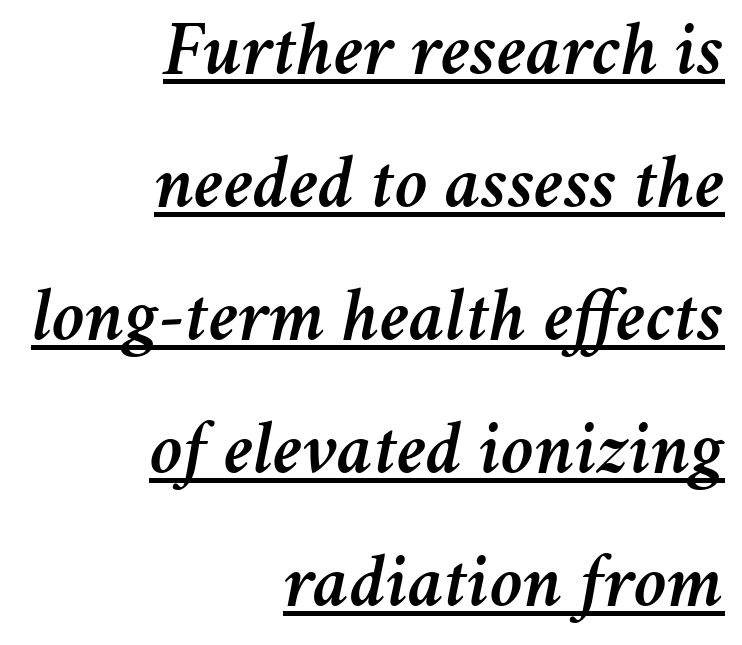
The image shows 76 px text type, italic (leaning right); set right-aligned, line spacing 1.75x, normal letter spacing, underlined; medium stroke contrast and a medium x-height.
